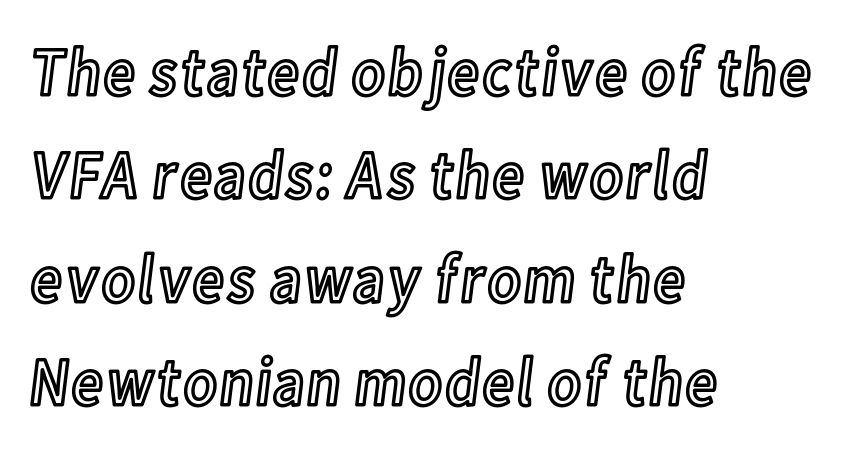
The line-height multiplier appears to be the usual default. Glyph-to-glyph distance matches everyday printed text. Notice how the passage keeps a crisp vertical edge on the left only. Here the designer chose a conventional face with non-uniform glyph widths.
